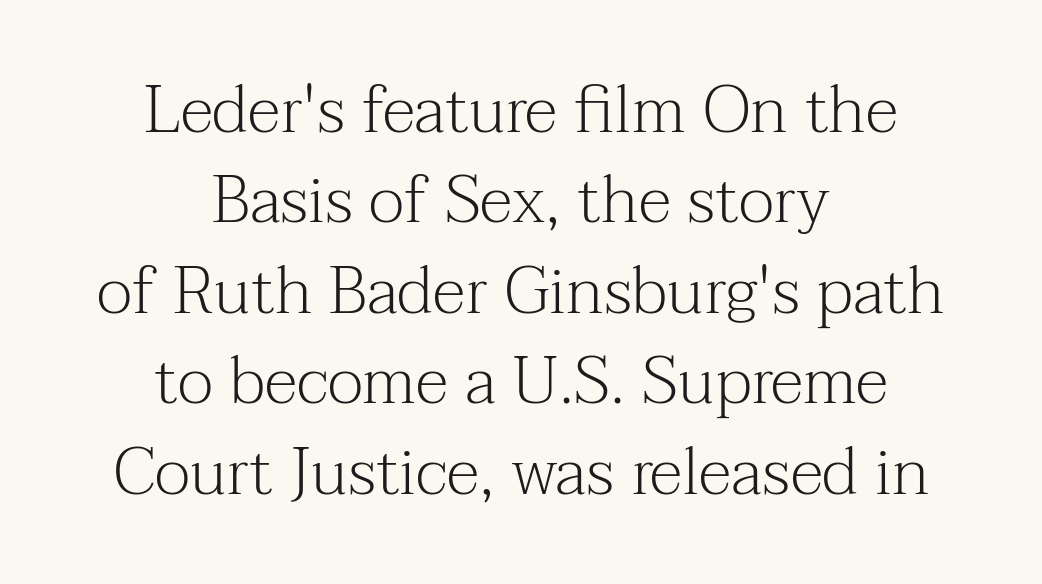
Stem width sits at or under what a default text font uses. The rendering uses natural spacing where letterforms have individual widths. The foot of each line stays bare and open. Typographically, this falls in the serif category.
